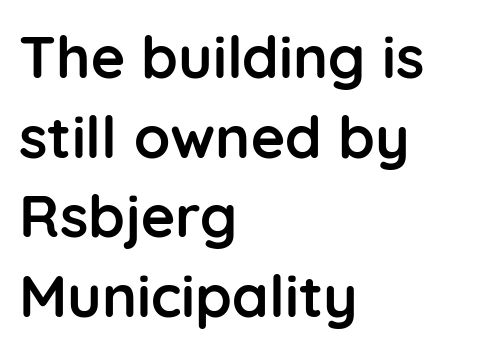
{"serif": "no", "italic": "no", "bold": "yes", "weight": "semibold", "width": "normal", "stroke_contrast": "low", "x_height": "medium", "monospaced": "no", "underline": "no", "align": "left", "line_spacing": "normal", "line_spacing_ratio": 1.35, "letter_spacing": "normal", "letter_spacing_em": 0.0, "glyph_px": 59}
